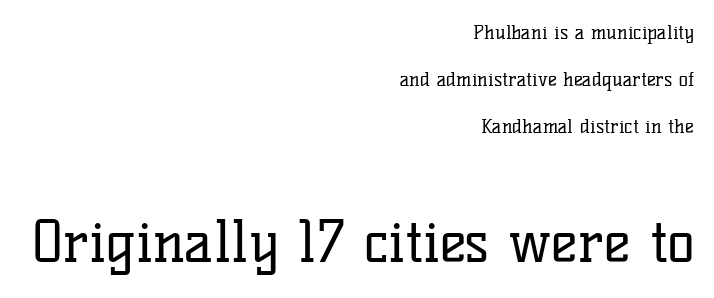
Q: Is the text bold? A: No.
Q: Is the text italic (slanted)? A: No, it is upright.
Q: Is the typeface a serif or a sans-serif typeface? A: Serif.
Q: Is the text underlined? A: No.
Q: How is the paragraph aligned? A: Right-aligned.
Q: Is the spacing between letters normal or unusually wide? A: Normal.
Q: Is the spacing between lines tight, normal or loose? A: Loose.
Q: Which block of text is set in a larger size, the first (top) or the second (bottom)? A: The second (bottom) one.
Q: Width (condensed, normal, or wide)? A: Normal.
Q: Stroke contrast? A: Low.
Q: x-height? A: Medium.
Q: Monospaced? A: No.
